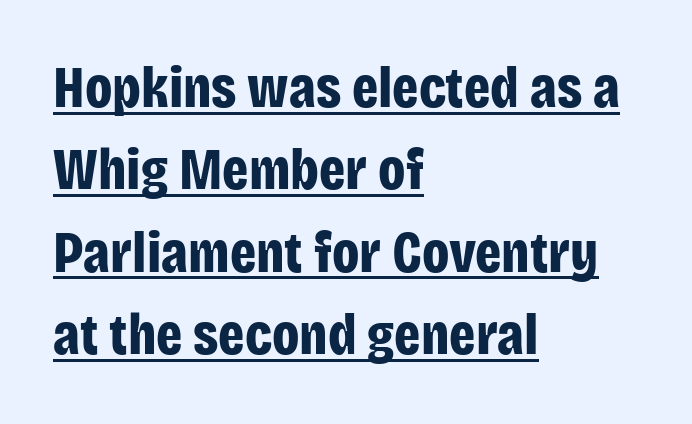
Q: Is the text bold? A: Yes.
Q: Is the text italic (slanted)? A: No, it is upright.
Q: Is the typeface a serif or a sans-serif typeface? A: Sans-serif.
Q: Is the text underlined? A: Yes.
Q: How is the paragraph aligned? A: Left-aligned.
Q: Is the spacing between letters normal or unusually wide? A: Normal.
Q: Is the spacing between lines tight, normal or loose? A: Normal.
Q: Width (condensed, normal, or wide)? A: Condensed.
Q: Stroke contrast? A: Low.
Q: x-height? A: Large.
Q: Monospaced? A: No.
